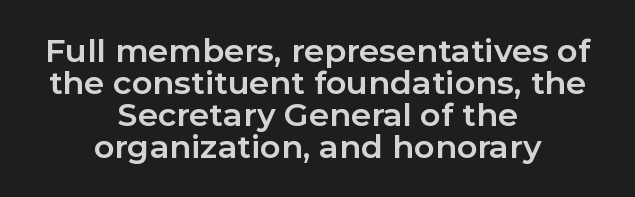
The image shows 32 px bold sans-serif type, upright; set centered, tight line spacing (1.0x), normal letter spacing, not underlined; low stroke contrast and a medium x-height.
